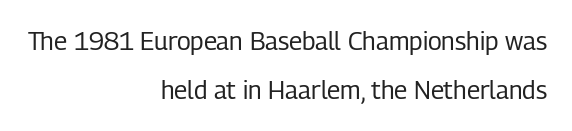
Q: Is the text bold? A: No.
Q: Is the text italic (slanted)? A: No, it is upright.
Q: Is the text underlined? A: No.
Q: How is the paragraph aligned? A: Right-aligned.
Q: Is the spacing between letters normal or unusually wide? A: Normal.
Q: Is the spacing between lines tight, normal or loose? A: Loose.
